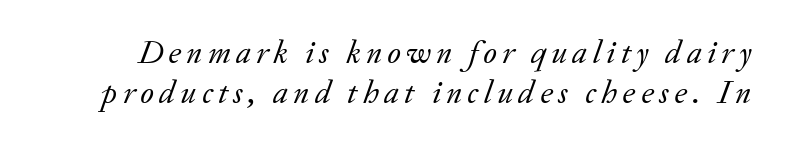
The image shows 33 px regular-weight serif type, italic (leaning right); set line spacing 1.2x, not underlined; low stroke contrast and a small x-height.
